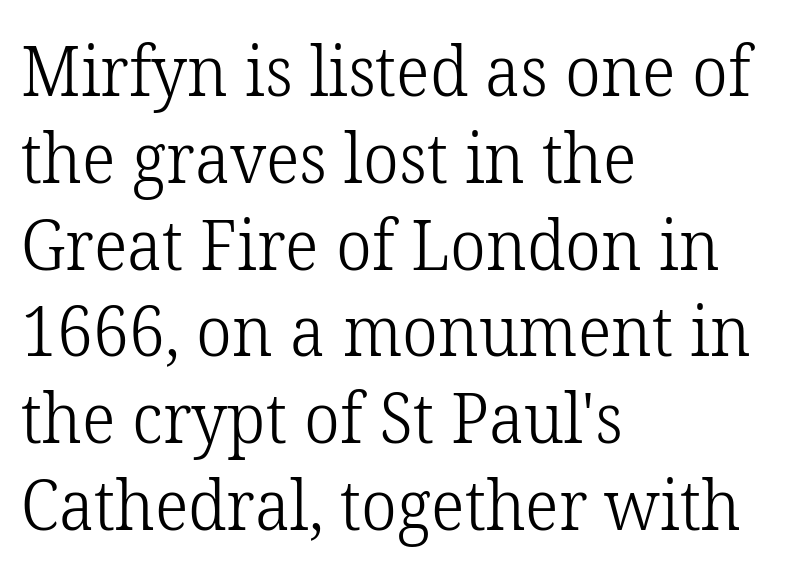
This sample is left-justified, so line endings fall wherever the words run out. Spacing between characters is what you'd get straight out of the box. Bare-footed words on every line. Looks like regular typesetting: each glyph gets only the width it needs.
